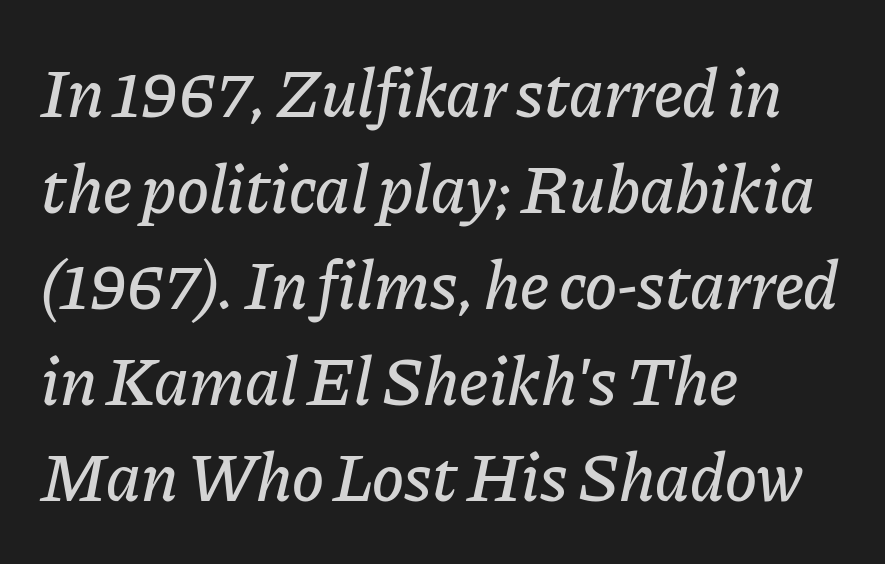
The image shows 68 px text type, italic (leaning right); set left-aligned, normal line spacing (1.41x), normal letter spacing, not underlined; low stroke contrast and a medium x-height.
